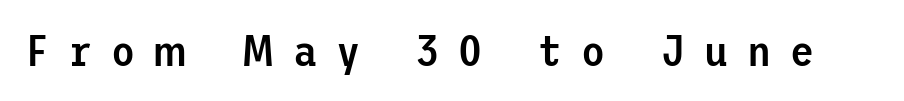
Q: Is the text bold? A: Semi-bold.
Q: Is the text italic (slanted)? A: No, it is upright.
Q: Is the typeface a serif or a sans-serif typeface? A: Sans-serif.
Q: Is the text underlined? A: No.
Q: Is the spacing between letters normal or unusually wide? A: Unusually wide.
Q: Width (condensed, normal, or wide)? A: Normal.
Q: Stroke contrast? A: Low.
Q: x-height? A: Medium.
